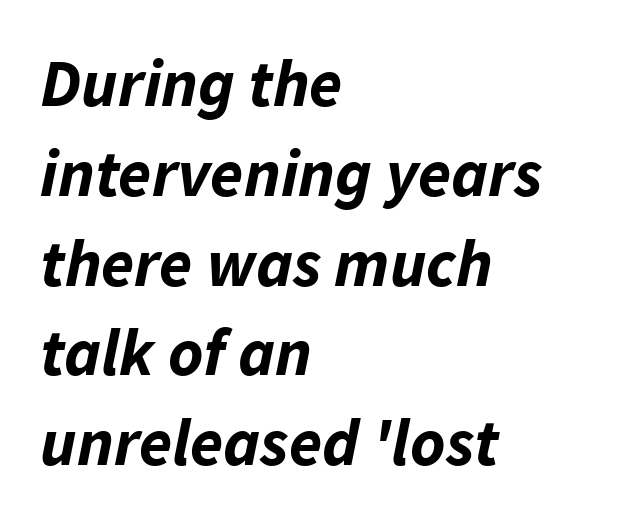
Does the lettering tilt? It does — this is italic. Notice how the passage keeps a crisp vertical edge on the left only. Do the characters align in a grid? No, the font is proportional. Tracking value appears to be zero — textbook default spacing. In terms of leading, this rendering sits right in the middle. Does the weight exceed regular? Yes, all the way to bold.
